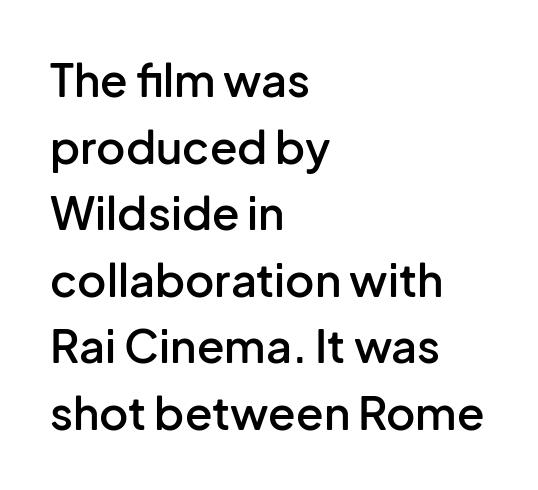
{"serif": "no", "italic": "no", "bold": "semi", "weight": "semibold", "width": "normal", "stroke_contrast": "low", "x_height": "medium", "monospaced": "no", "underline": "no", "align": "left", "line_spacing": "normal", "line_spacing_ratio": 1.48, "letter_spacing": "normal", "letter_spacing_em": 0.0, "glyph_px": 45}
